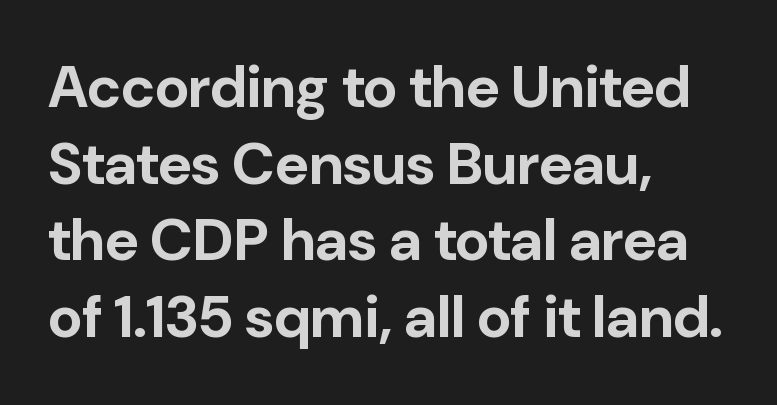
The image shows 59 px bold sans-serif type, upright; set left-aligned, normal line spacing (1.3x), normal letter spacing, not underlined; low stroke contrast and a medium x-height.
